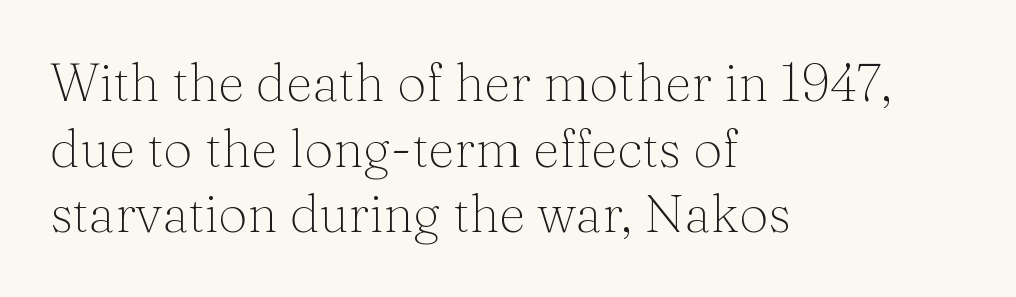
Q: Is the text bold? A: No.
Q: Is the text italic (slanted)? A: No, it is upright.
Q: Is the typeface a serif or a sans-serif typeface? A: Serif.
Q: Is the text underlined? A: No.
Q: How is the paragraph aligned? A: Left-aligned.
Q: Is the spacing between letters normal or unusually wide? A: Normal.
Q: Is the spacing between lines tight, normal or loose? A: Normal.
Q: Width (condensed, normal, or wide)? A: Normal.
Q: Stroke contrast? A: Medium.
Q: x-height? A: Medium.
Q: Monospaced? A: No.
